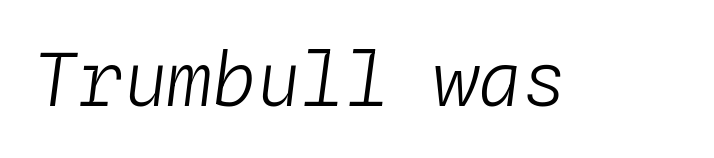
Think of a typewriter: that constant character pitch is what you see here. Just letters on the line, the space beneath them empty. Tall strokes in this sample are angled rather than plumb. The face used here is rendered with its standard letterfit.
